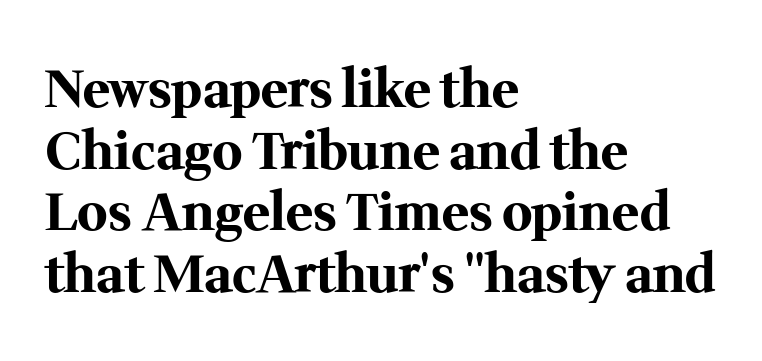
The face used here is rendered with its standard letterfit. Unlike a clean sans, this face finishes its strokes with serifs. Letters rest on an invisible, unmarked baseline. The strokes are fattened all the way to bold. Each letter keeps its own natural width here, so spacing adapts to shape.
